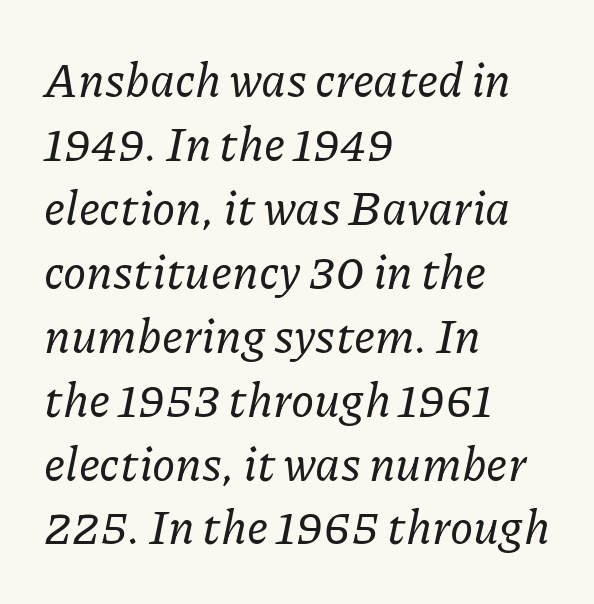
Each row of text sits above clean, open space. The face used here is proportionally spaced, like ordinary book or web type. Tall strokes in this sample are angled rather than plumb. Is the block centered? No — it sits flush against the left margin. The type is set solid horizontally, with unmodified tracking. In terms of leading, this rendering sits right in the middle.
